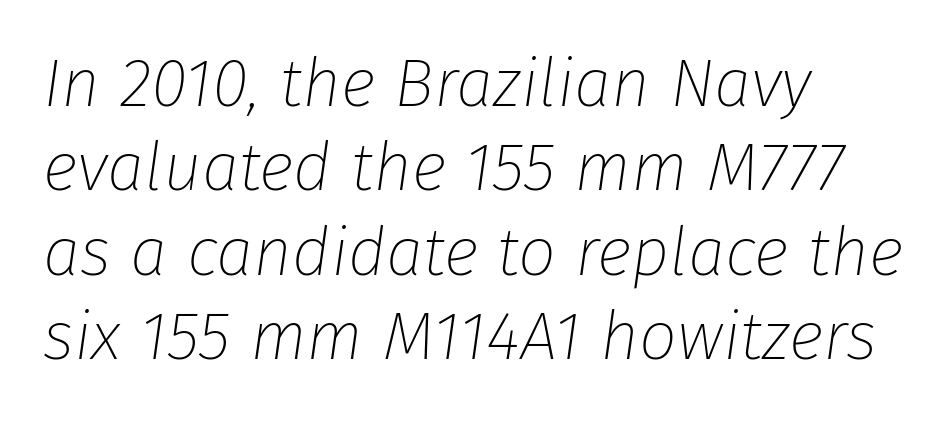
{"italic": "yes", "lean": "right", "slant_degrees": 8, "bold": "no", "weight": "thin", "width": "normal", "stroke_contrast": "low", "x_height": "medium", "monospaced": "no", "underline": "no", "align": "left", "line_spacing": "normal", "line_spacing_ratio": 1.26, "letter_spacing": "normal", "letter_spacing_em": 0.0, "glyph_px": 67}
